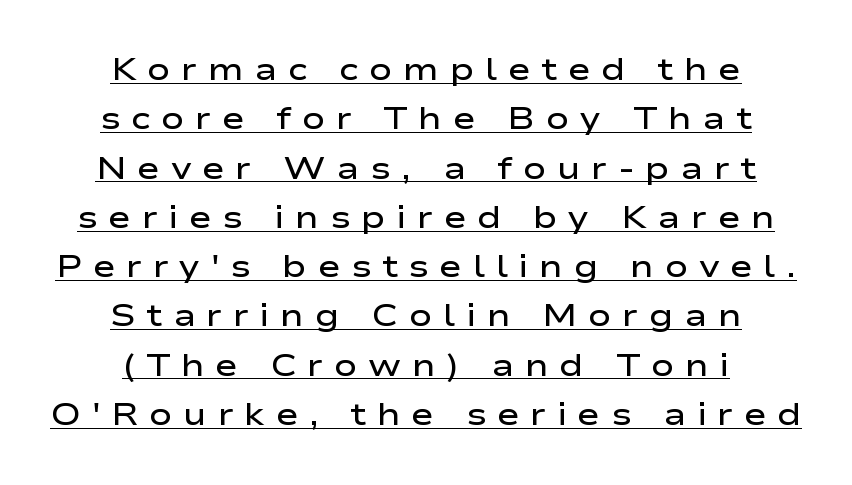
{"serif": "no", "italic": "no", "bold": "semi", "weight": "semibold", "width": "wide", "stroke_contrast": "low", "x_height": "medium", "monospaced": "no", "underline": "yes", "align": "center", "line_spacing": "normal", "line_spacing_ratio": 1.59, "letter_spacing": "wide", "letter_spacing_em": 0.34, "glyph_px": 31}
